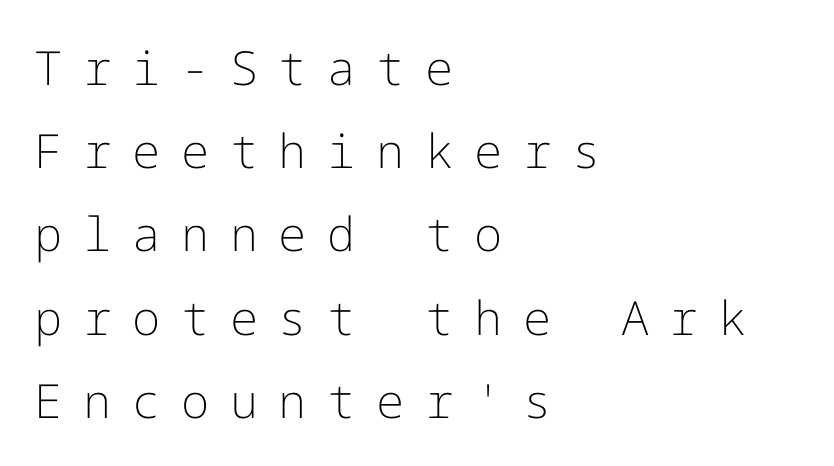
A quiet, ordinary-to-light weight characterises the typeface. Honestly, the letter spacing is so wide it's the main thing you notice. These lines are composed in type without serifs. It's the straight-up-and-down kind of type. The words here are not underlined. The paragraph has a hard left edge and a soft right edge.
